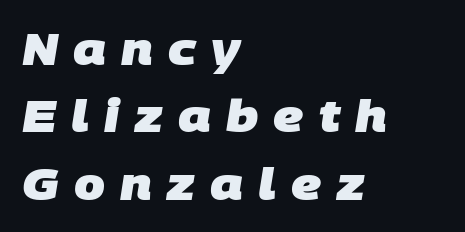
Look at the stroke-to-counter ratio: heavy, a bold. This rendering employs a face without finishing strokes, i.e., a sans-serif. Plain, unruled lines of type. These lines stack with their left ends in a neat column.
